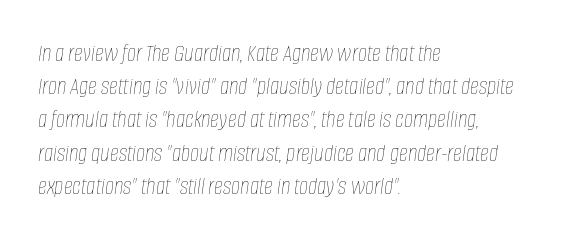
This sample is left-justified, so line endings fall wherever the words run out. This reads as an unemphasized weight, regular at the heaviest. Is there much room between lines? A standard amount, neither cramped nor airy. The strip under each line holds only bare page.
